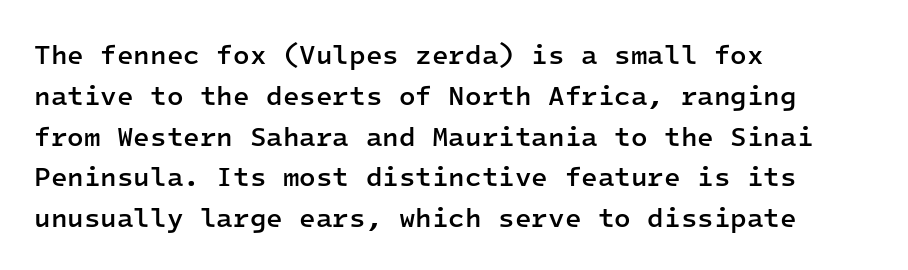
Compared with a centered layout, this one pins lines to the left instead. Compared with typical paragraphs, the rows here are spaced about the same. You can tell it's not italic because the verticals are truly vertical. Bare-footed words on every line. A fair bit of extra ink — the face is semibold, not bold.
